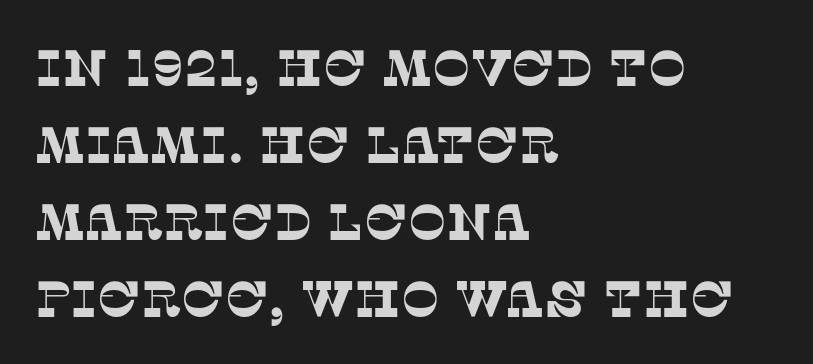
{"serif": "yes", "width": "normal", "stroke_contrast": "low", "x_height": "large", "monospaced": "no", "underline": "no", "align": "left", "line_spacing": "normal", "line_spacing_ratio": 1.51, "letter_spacing": "normal", "letter_spacing_em": 0.0, "glyph_px": 51}
